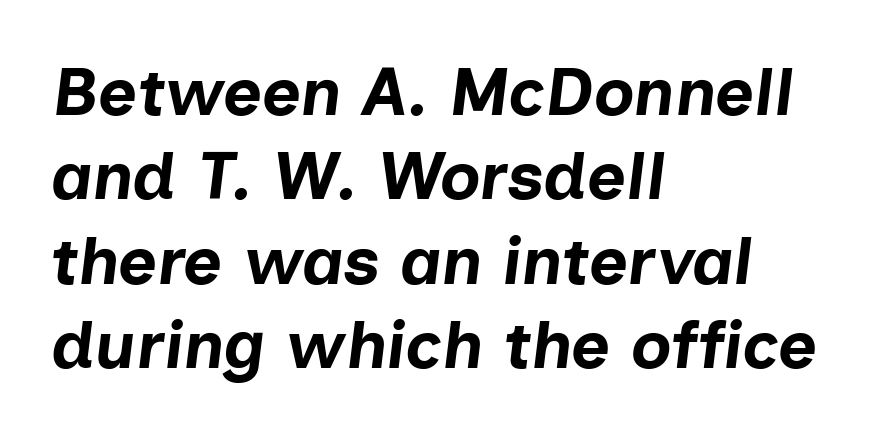
{"italic": "yes", "lean": "right", "slant_degrees": 7, "bold": "yes", "weight": "bold", "width": "normal", "stroke_contrast": "low", "x_height": "medium", "monospaced": "no", "underline": "no", "align": "left", "line_spacing": "normal", "line_spacing_ratio": 1.26, "letter_spacing": "normal", "letter_spacing_em": 0.0, "glyph_px": 67}
